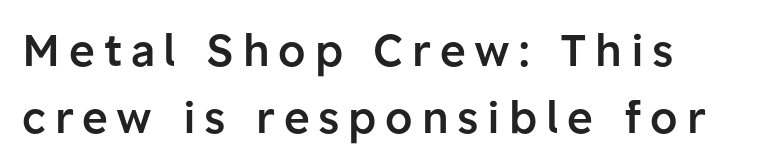
Beneath every word, the page is bare. Casual observation: everything's shoved over to the left. The lines sit at an ordinary, default distance from one another. The letters advance in unequal steps, a hallmark of proportional type. Observe the absence of serifs on each vertical stroke in this sample. The gaps between neighbouring characters are conspicuously large.
